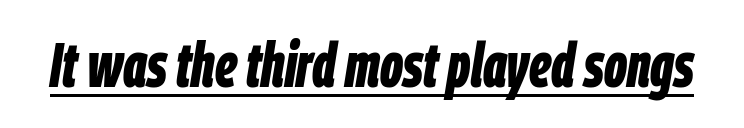
This rendering leaves character spacing at its baseline value. Each letter keeps its own natural width here, so spacing adapts to shape. Yep, that's italic — everything's leaning. Emphasis is given by a line drawn under the lettering.
